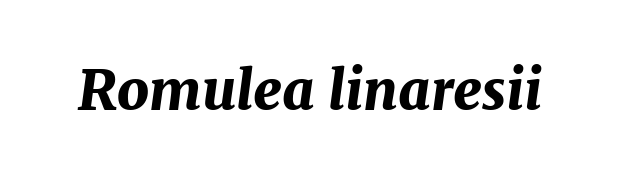
Q: Is the text bold? A: Yes.
Q: Is the text italic (slanted)? A: Yes, it leans right by about 7 degrees.
Q: Is the text underlined? A: No.
Q: Is the spacing between letters normal or unusually wide? A: Normal.
Q: Width (condensed, normal, or wide)? A: Normal.
Q: Stroke contrast? A: Medium.
Q: x-height? A: Medium.
Q: Monospaced? A: No.
